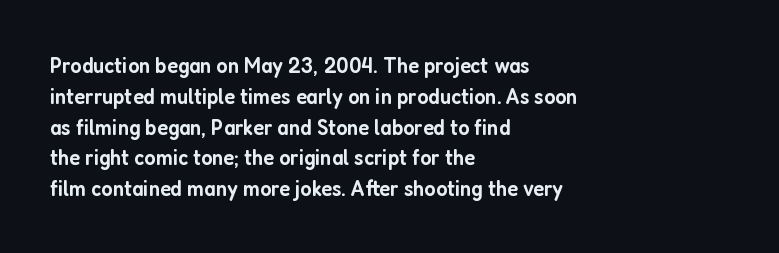
The image shows 23 px text type, upright; set left-aligned, normal line spacing (1.34x), normal letter spacing, not underlined.
